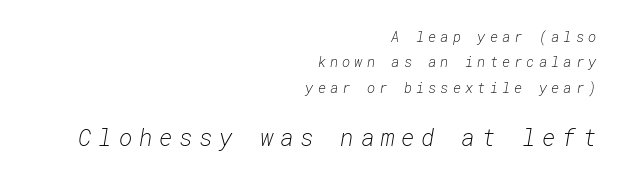
Each line ends at the same right margin while the left side varies. This reads as an unemphasized weight, regular at the heaviest. The later block is typeset at a bigger size than the earlier block. Check under the words: just untouched page. Substantial extra tracking has been applied to these lines.
